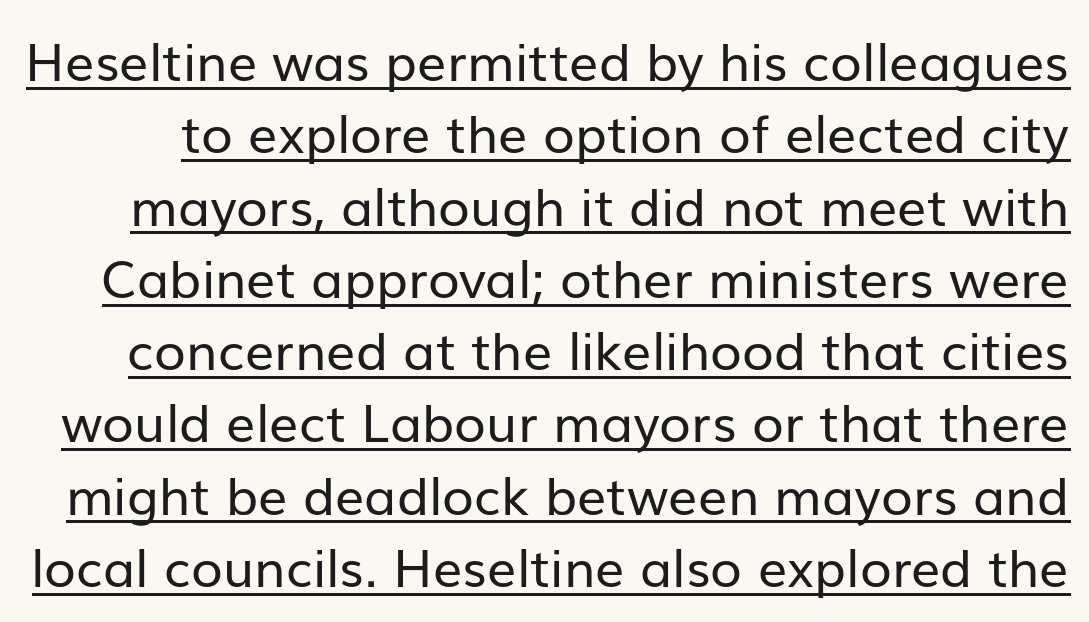
These lines keep a tight, regular rhythm from letter to letter. The passage shown is typed in a proportional face where columns would drift. Emphasis is given by a line drawn under the lettering. Unbolded letterforms with no extra heft. Evenly set lines give the paragraph a standard silhouette.
